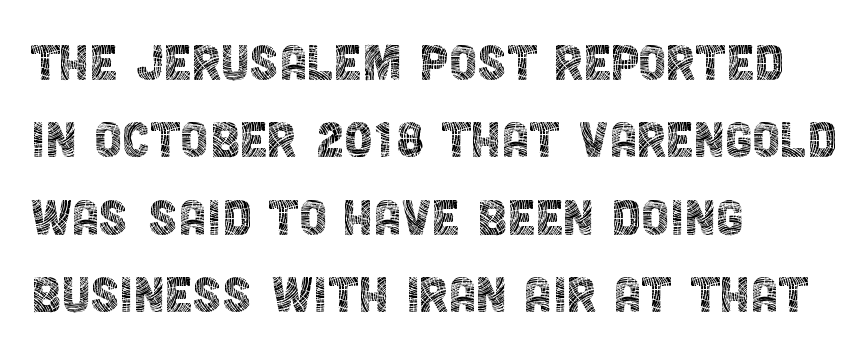
The image shows 63 px thin, condensed sans-serif type, upright; set left-aligned, line spacing 1.23x, normal letter spacing, not underlined; a large x-height.
